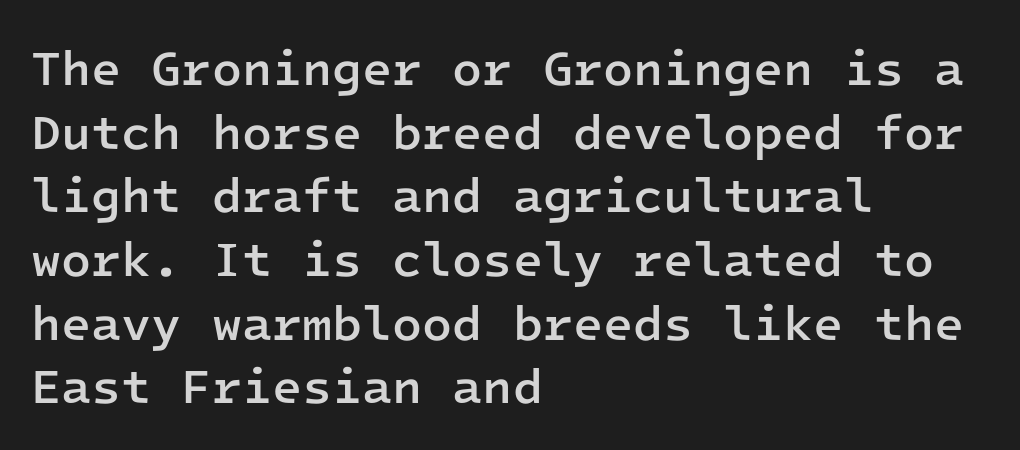
{"serif": "no", "italic": "no", "bold": "semi", "weight": "semibold", "width": "normal", "stroke_contrast": "low", "x_height": "medium", "monospaced": "yes", "underline": "no", "align": "left", "line_spacing": "normal", "line_spacing_ratio": 1.3, "letter_spacing": "normal", "letter_spacing_em": 0.0, "glyph_px": 49}
